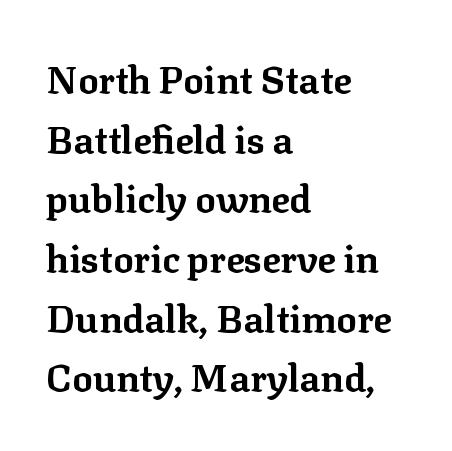
Q: Is the text bold? A: Yes.
Q: Is the text italic (slanted)? A: No, it is upright.
Q: Is the typeface a serif or a sans-serif typeface? A: Serif.
Q: Is the text underlined? A: No.
Q: How is the paragraph aligned? A: Left-aligned.
Q: Is the spacing between letters normal or unusually wide? A: Normal.
Q: Is the spacing between lines tight, normal or loose? A: Normal.
Q: Width (condensed, normal, or wide)? A: Normal.
Q: Stroke contrast? A: Low.
Q: x-height? A: Medium.
Q: Monospaced? A: No.
